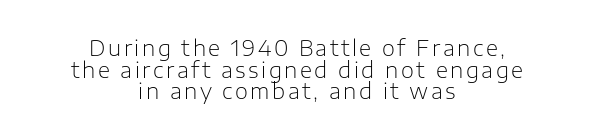
This sample uses an upright cut, with every glyph sitting square on the baseline. Check under the words: just untouched page. This rendering uses center alignment, leaving both contours irregular but symmetric. Leading: reduced.
